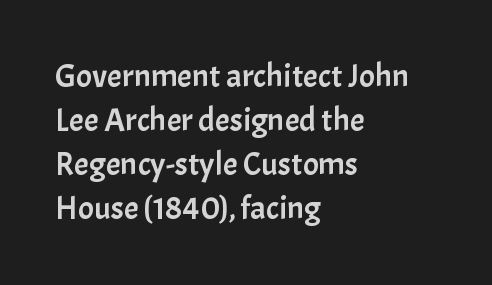
The image shows 33 px sans-serif type, upright; set left-aligned, normal line spacing (1.33x), normal letter spacing, not underlined; low stroke contrast and a medium x-height.
